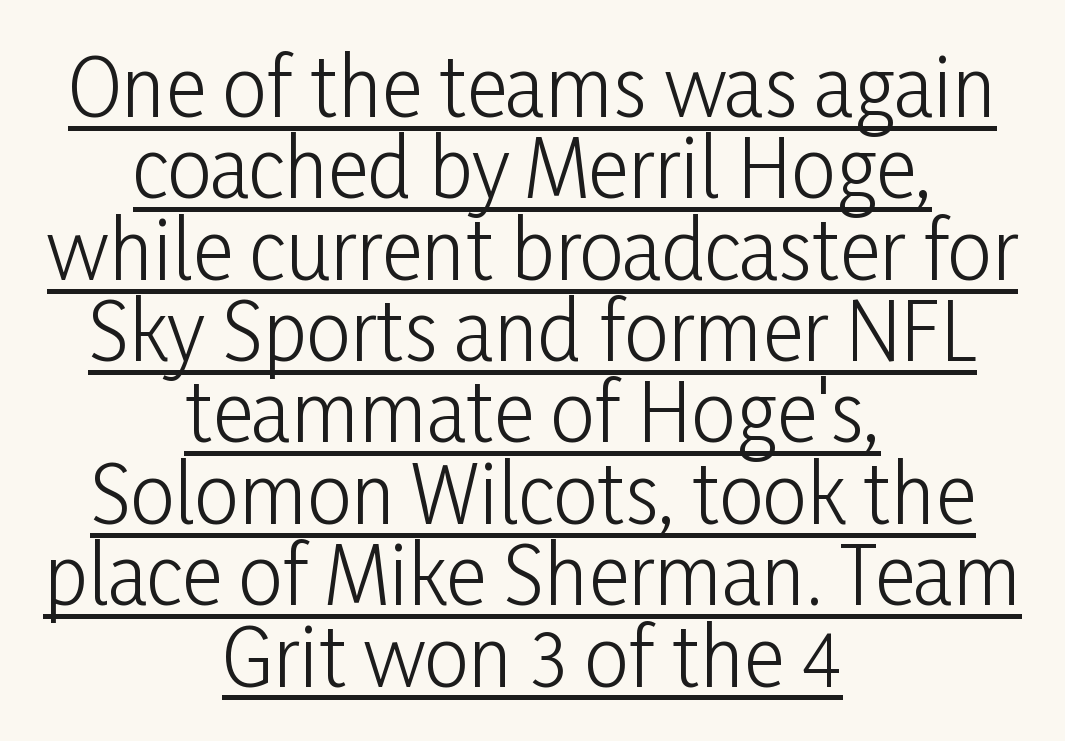
Character widths vary here, with narrow letters taking less room than wide ones. Heft: none added — not bold. The glyphs in this specimen are sans serif. Notice how the stems are strictly vertical — no italics here. Honestly, the letter spacing is just normal — you wouldn't notice it. Vertically, the passage feels compressed, each row crowding the next.
